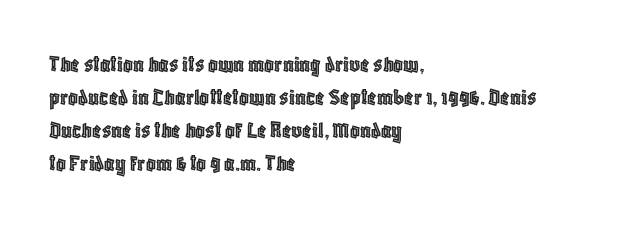
Q: Is the text italic (slanted)? A: No, it is upright.
Q: Is the text underlined? A: No.
Q: How is the paragraph aligned? A: Left-aligned.
Q: Is the spacing between letters normal or unusually wide? A: Normal.
Q: Is the spacing between lines tight, normal or loose? A: Normal.
